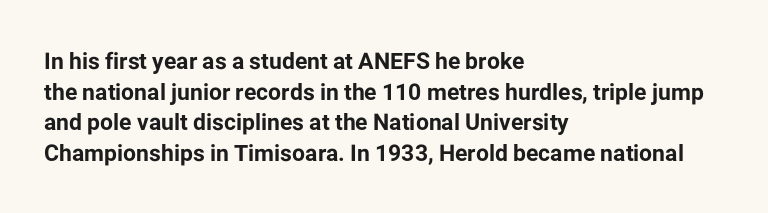
{"italic": "no", "bold": "yes", "underline": "no", "align": "left", "line_spacing": "normal", "line_spacing_ratio": 1.33, "letter_spacing": "normal", "letter_spacing_em": 0.0, "glyph_px": 23}
